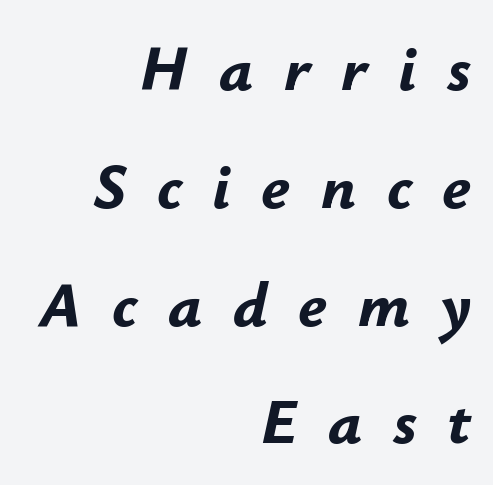
The image shows 64 px bold type, italic (leaning right); set right-aligned, line spacing 1.84x, unusually wide letter spacing (+0.48 em), not underlined; low stroke contrast and a small x-height.
